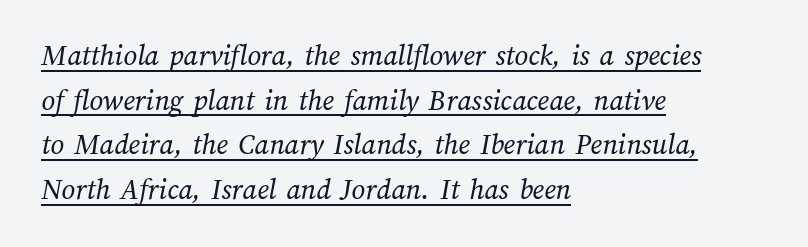
A typesetter would call this proportional, since set widths differ per character. The weight would be labelled regular, book, light, or lighter still. Leading: standard. The string is rendered with underlining switched on. The passage is arranged the way most books set body copy — flush left. There is no visible air inserted between adjacent glyphs.
